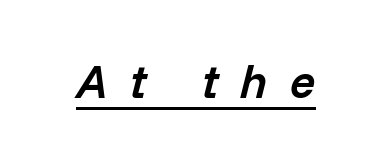
{"italic": "yes", "lean": "right", "slant_degrees": 14, "bold": "semi", "weight": "semibold", "width": "normal", "stroke_contrast": "low", "x_height": "medium", "monospaced": "no", "underline": "yes", "letter_spacing": "wide", "letter_spacing_em": 0.47, "glyph_px": 47}
